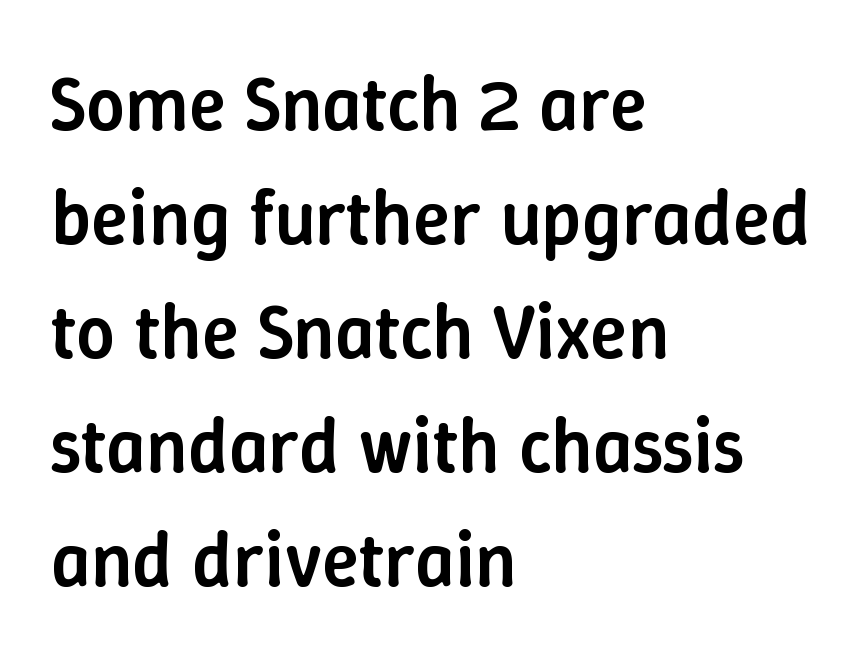
Q: Is the text bold? A: Semi-bold.
Q: Is the text italic (slanted)? A: No, it is upright.
Q: Is the text underlined? A: No.
Q: How is the paragraph aligned? A: Left-aligned.
Q: Is the spacing between letters normal or unusually wide? A: Normal.
Q: Is the spacing between lines tight, normal or loose? A: Normal.
Q: Width (condensed, normal, or wide)? A: Normal.
Q: Stroke contrast? A: Low.
Q: x-height? A: Medium.
Q: Monospaced? A: No.
